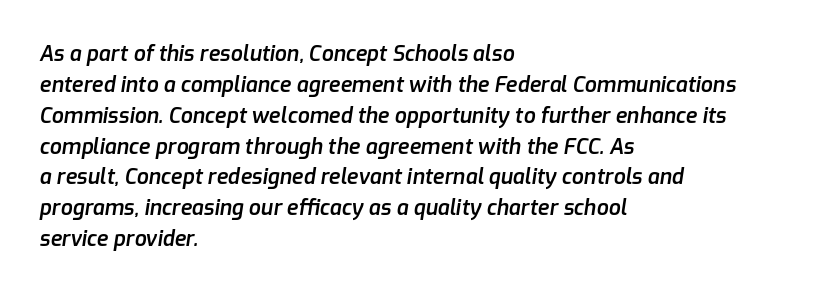
Q: Is the text bold? A: Semi-bold.
Q: Is the text italic (slanted)? A: Yes, it leans right by about 9 degrees.
Q: Is the text underlined? A: No.
Q: How is the paragraph aligned? A: Left-aligned.
Q: Is the spacing between letters normal or unusually wide? A: Normal.
Q: Is the spacing between lines tight, normal or loose? A: Normal.
